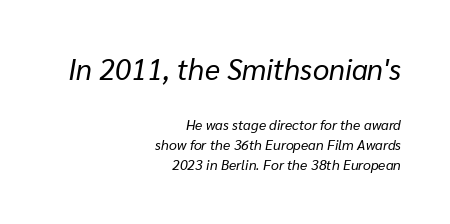
The space beneath each line is pristine and unruled. Regarding leading, the lines here are spaced in the standard way. Characters are canted at an angle relative to the baseline's perpendicular. You could not count columns in this text — the font is proportionally spaced. There is no visible air inserted between adjacent glyphs. No chunkiness to these letters — they're not bold.
